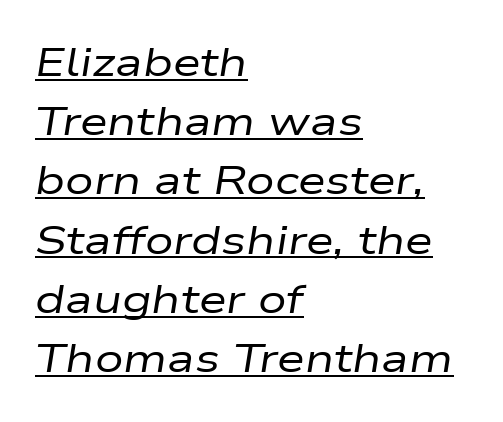
The lines sit at an ordinary, default distance from one another. A typesetter would call this proportional, since set widths differ per character. Is the type heavy? It reads as light-to-regular instead. Tracking value appears to be zero — textbook default spacing.
